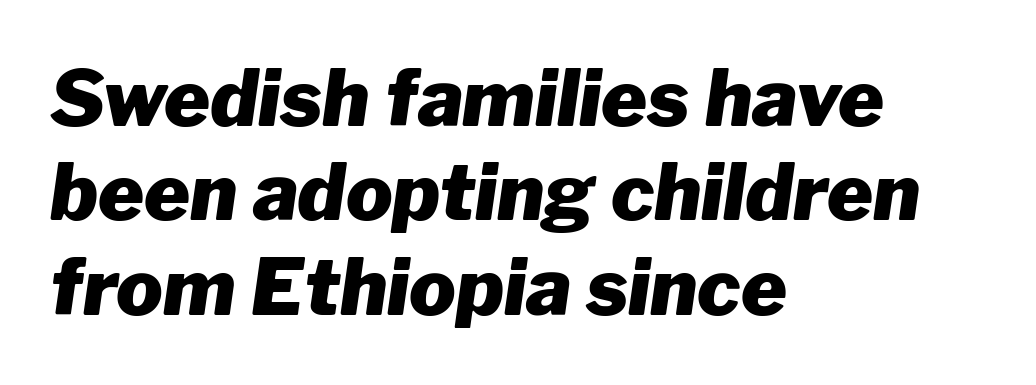
Q: Is the text bold? A: Yes.
Q: Is the text italic (slanted)? A: Yes, it leans right by about 8 degrees.
Q: Is the text underlined? A: No.
Q: How is the paragraph aligned? A: Left-aligned.
Q: Is the spacing between letters normal or unusually wide? A: Normal.
Q: Width (condensed, normal, or wide)? A: Normal.
Q: Stroke contrast? A: Low.
Q: x-height? A: Medium.
Q: Monospaced? A: No.
